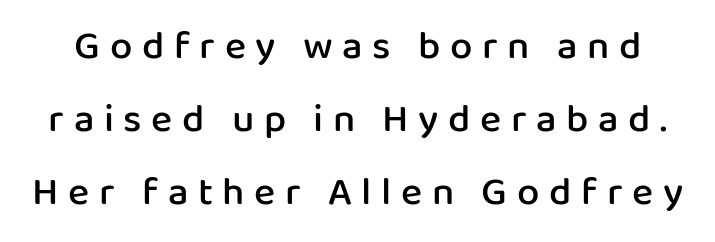
{"serif": "no", "italic": "no", "bold": "semi", "weight": "semibold", "width": "normal", "stroke_contrast": "low", "x_height": "medium", "monospaced": "no", "underline": "no", "line_spacing_ratio": 1.83, "letter_spacing": "wide", "letter_spacing_em": 0.24, "glyph_px": 40}
